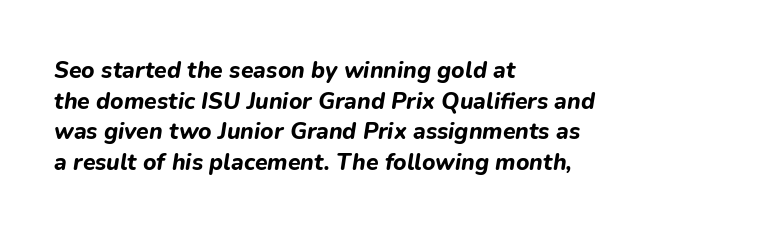
{"italic": "yes", "lean": "right", "slant_degrees": 9, "bold": "yes", "underline": "no", "align": "left", "line_spacing": "normal", "line_spacing_ratio": 1.33, "letter_spacing": "normal", "letter_spacing_em": 0.0, "glyph_px": 23}
